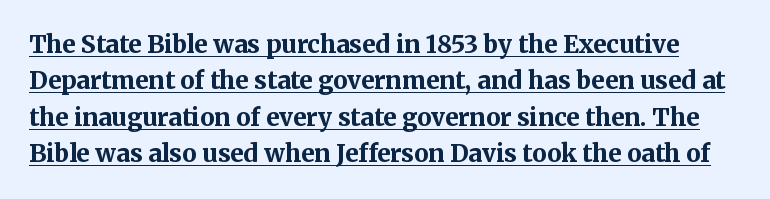
The image shows 24 px bold type, upright; set normal line spacing (1.52x), normal letter spacing, underlined.
